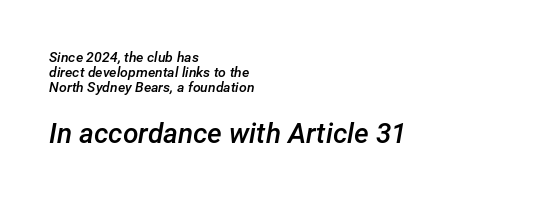
{"italic": "yes", "lean": "right", "slant_degrees": 12, "bold": "semi", "weight": "semibold", "width": "normal", "stroke_contrast": "low", "x_height": "medium", "monospaced": "no", "underline": "no", "align": "left", "line_spacing": "tight", "line_spacing_ratio": 1.08, "letter_spacing": "normal", "letter_spacing_em": 0.0, "larger_block": "second", "size_ratio": 2.0, "glyph_px": 28}
